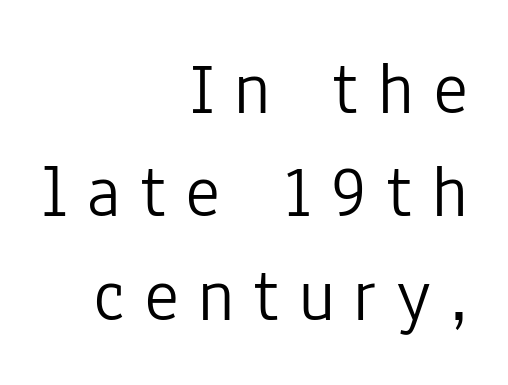
The image shows 75 px light, condensed sans-serif type, upright; set right-aligned, normal line spacing (1.38x), unusually wide letter spacing (+0.25 em), not underlined; low stroke contrast and a medium x-height.
